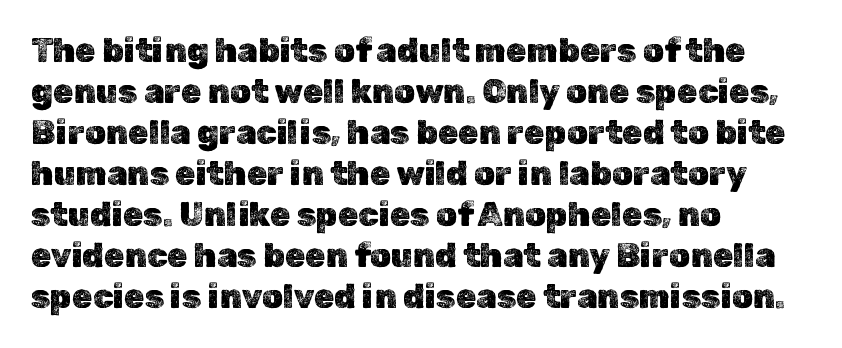
{"italic": "no", "width": "normal", "x_height": "medium", "monospaced": "no", "underline": "no", "align": "left", "line_spacing_ratio": 1.24, "letter_spacing": "normal", "letter_spacing_em": 0.0, "glyph_px": 33}
